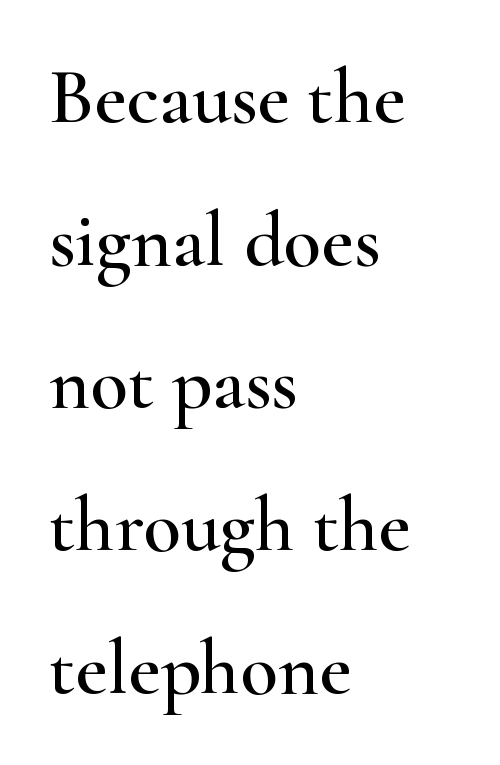
The image shows 78 px wide serif type, upright; set left-aligned, line spacing 1.83x, normal letter spacing, not underlined; high stroke contrast and a small x-height.
